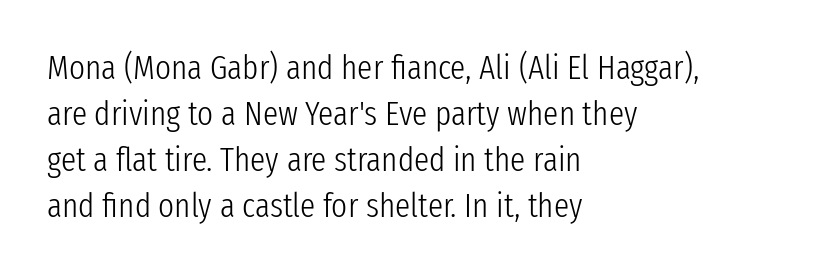
{"serif": "no", "italic": "no", "bold": "no", "weight": "light", "width": "condensed", "stroke_contrast": "low", "x_height": "medium", "monospaced": "no", "underline": "no", "align": "left", "line_spacing": "normal", "line_spacing_ratio": 1.35, "letter_spacing": "normal", "letter_spacing_em": 0.0, "glyph_px": 34}
